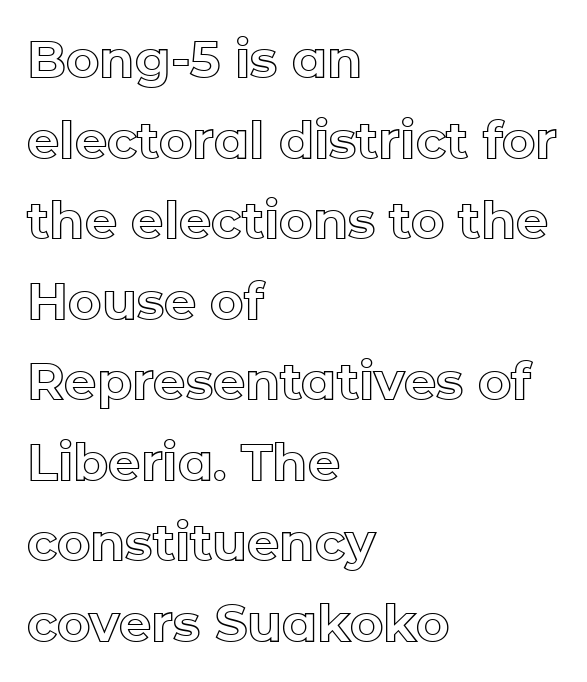
Rendered with straight, roman letterforms. Proportional: the letters do not fall into vertical columns. The line-height multiplier appears to be the usual default. Descender tails drop into unmarked territory. No extra tracking has been applied to these lines.
